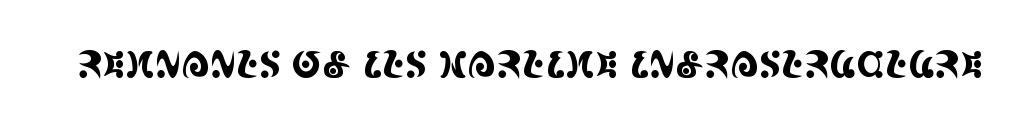
{"serif": "yes", "italic": "no", "width": "condensed", "x_height": "large", "monospaced": "no", "underline": "no", "letter_spacing": "normal", "letter_spacing_em": 0.0, "glyph_px": 36}
